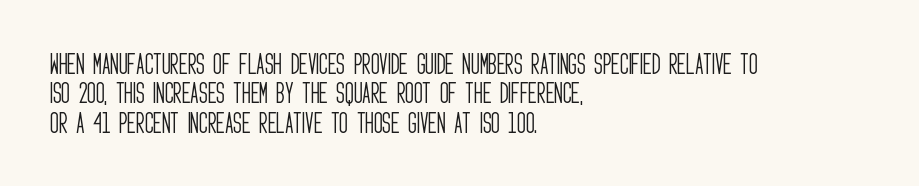
Q: Is the text bold? A: No.
Q: Is the text italic (slanted)? A: No, it is upright.
Q: Is the text underlined? A: No.
Q: How is the paragraph aligned? A: Left-aligned.
Q: Is the spacing between letters normal or unusually wide? A: Normal.
